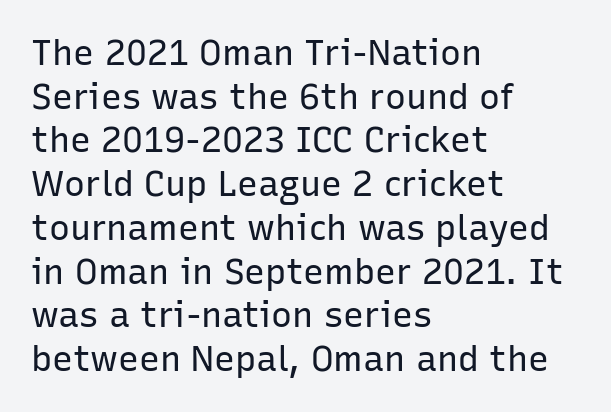
Q: Is the text bold? A: No.
Q: Is the text italic (slanted)? A: No, it is upright.
Q: Is the typeface a serif or a sans-serif typeface? A: Sans-serif.
Q: Is the text underlined? A: No.
Q: How is the paragraph aligned? A: Left-aligned.
Q: Is the spacing between letters normal or unusually wide? A: Normal.
Q: Is the spacing between lines tight, normal or loose? A: Normal.
Q: Width (condensed, normal, or wide)? A: Normal.
Q: Stroke contrast? A: Low.
Q: x-height? A: Medium.
Q: Monospaced? A: No.
